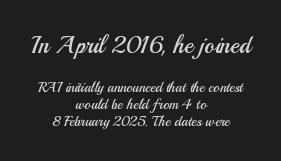
Q: Is the text bold? A: No.
Q: Is the text italic (slanted)? A: Yes.
Q: Is the text underlined? A: No.
Q: How is the paragraph aligned? A: Centered.
Q: Is the spacing between letters normal or unusually wide? A: Normal.
Q: Which block of text is set in a larger size, the first (top) or the second (bottom)? A: The first (top) one.
